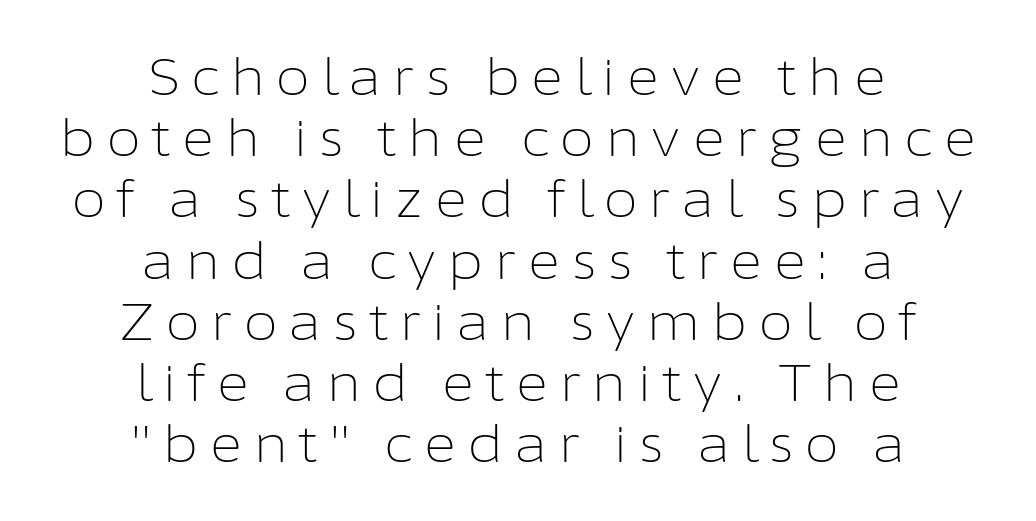
Rendered with straight, roman letterforms. The baseline area is clear. Is this a fixed-width face? No — the glyphs have proportional, varying widths. The paragraph shown floats in the horizontal middle.
